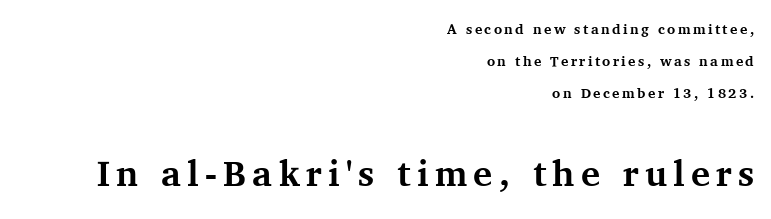
The image shows 36 px bold serif type, upright; set right-aligned, loose line spacing (2.28x), not underlined; the second (bottom) block is 2.57x larger; medium stroke contrast and a medium x-height.
